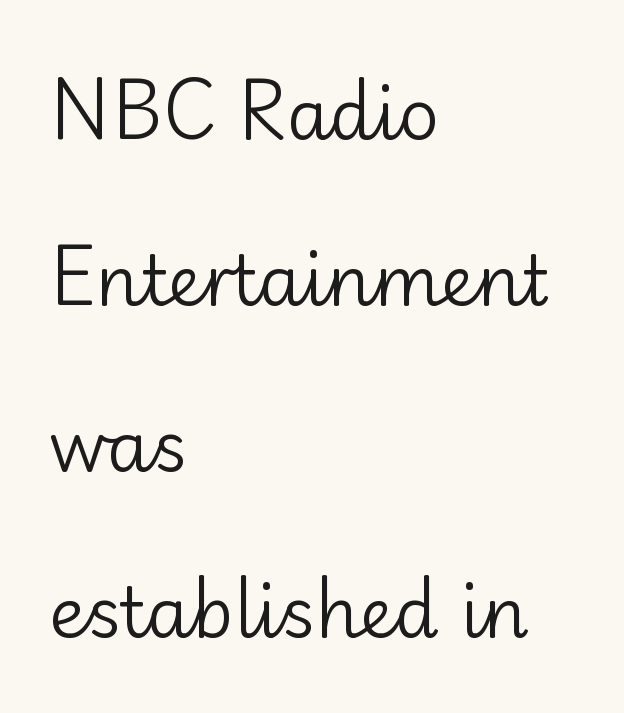
A typesetter would call this proportional, since set widths differ per character. In terms of posture, this sample is upright. Each stroke keeps to a modest, everyday thickness or less. Letterform terminals end flat and unadorned throughout the passage.
